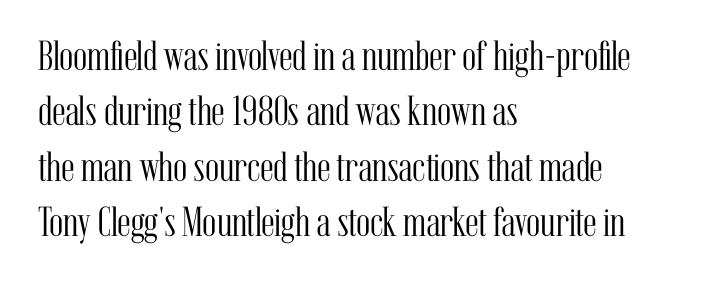
{"serif": "yes", "italic": "no", "bold": "no", "weight": "light", "width": "condensed", "stroke_contrast": "medium", "x_height": "medium", "monospaced": "no", "underline": "no", "align": "left", "line_spacing": "normal", "line_spacing_ratio": 1.32, "letter_spacing": "normal", "letter_spacing_em": 0.0, "glyph_px": 42}
